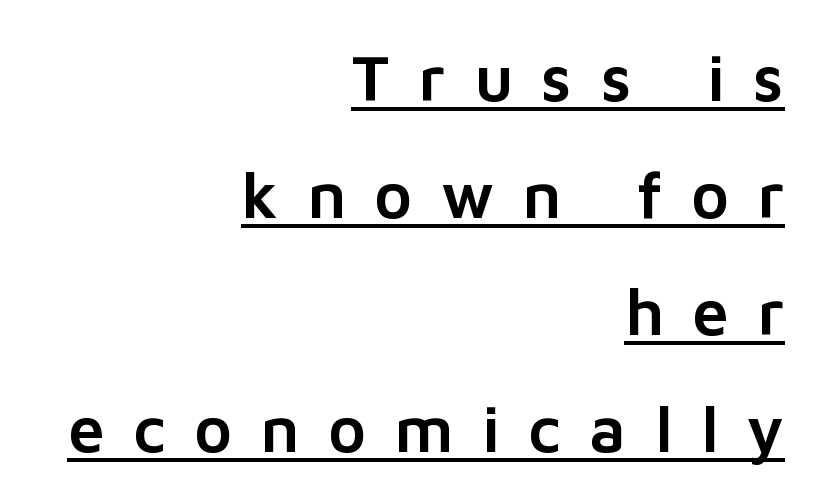
The image shows 65 px sans-serif type, upright; set right-aligned, line spacing 1.8x, unusually wide letter spacing (+0.44 em), underlined; low stroke contrast and a medium x-height.
